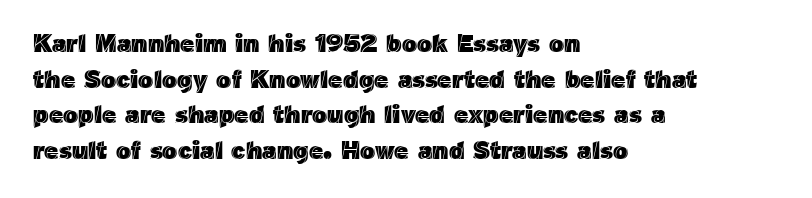
Glyph-to-glyph distance matches everyday printed text. The baseline area is clear. These lines are set flush left with a ragged right edge. Designer's note — italics off, roman on. The rendering uses a moderate line-height, typical for paragraphs.
